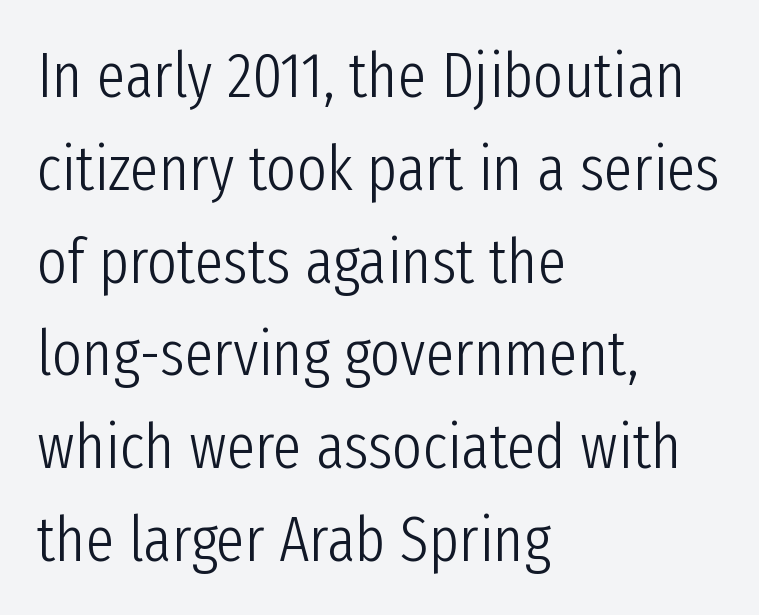
Q: Is the text bold? A: No.
Q: Is the text italic (slanted)? A: No, it is upright.
Q: Is the typeface a serif or a sans-serif typeface? A: Sans-serif.
Q: Is the text underlined? A: No.
Q: How is the paragraph aligned? A: Left-aligned.
Q: Is the spacing between letters normal or unusually wide? A: Normal.
Q: Is the spacing between lines tight, normal or loose? A: Normal.
Q: Width (condensed, normal, or wide)? A: Condensed.
Q: Stroke contrast? A: Low.
Q: x-height? A: Medium.
Q: Monospaced? A: No.
